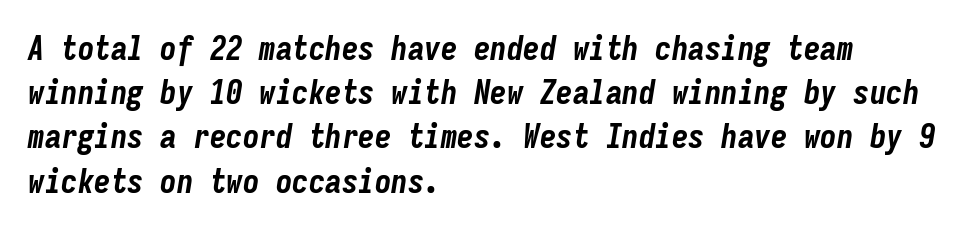
The line-height multiplier appears to be the usual default. Fixed-width glyphs throughout — classic coding-font behaviour. Summary of weight: heavy, a full bold. Letters rest on an invisible, unmarked baseline. Does the copy run flush right? No — it runs flush left. Students, note that the glyphs here touch the page at normal intervals.
